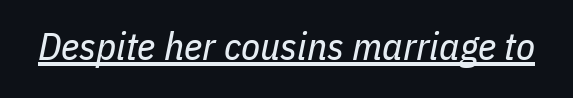
The image shows 39 px regular-weight, condensed type, italic (leaning right); set normal letter spacing, underlined; low stroke contrast and a medium x-height.
